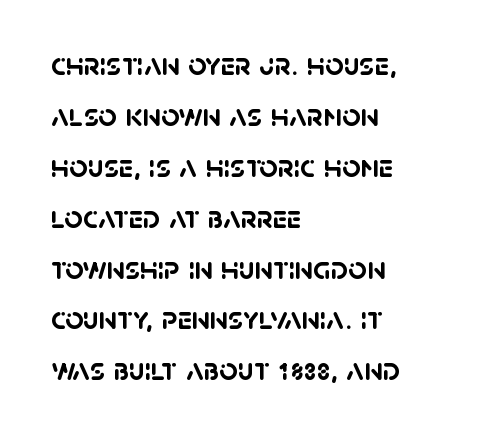
Casual observation: everything's shoved over to the left. Heft: maximum for text — a bold. Each letter keeps its own natural width here, so spacing adapts to shape. Words appear dense and cohesive because spacing is normal. Glance below the letters and you will spot only blank space. Look at the bottom of the vertical strokes: they stop flat, with no serifs.
